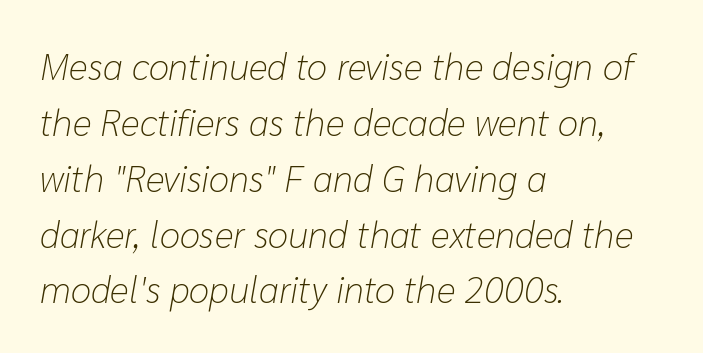
Notice how descenders clear the ascenders below comfortably — that's standard leading. These lines keep a tight, regular rhythm from letter to letter. This sample is left-justified, so line endings fall wherever the words run out. Plain, unruled lines of type. Yep, that's italic — everything's leaning. Proportional: the letters do not fall into vertical columns.
